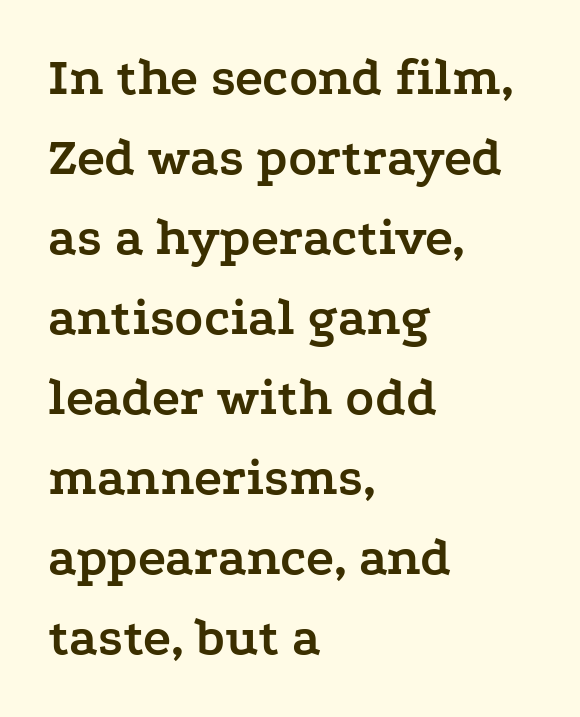
{"serif": "yes", "italic": "no", "bold": "yes", "weight": "semibold", "width": "wide", "stroke_contrast": "low", "x_height": "medium", "monospaced": "no", "underline": "no", "align": "left", "line_spacing": "normal", "line_spacing_ratio": 1.51, "letter_spacing": "normal", "letter_spacing_em": 0.0, "glyph_px": 53}
